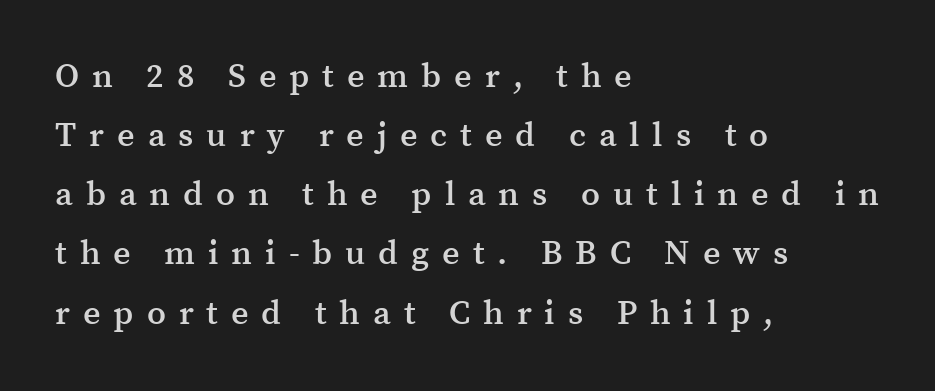
{"serif": "yes", "italic": "no", "bold": "semi", "weight": "semibold", "width": "normal", "stroke_contrast": "medium", "x_height": "medium", "monospaced": "no", "underline": "no", "align": "left", "line_spacing_ratio": 1.74, "letter_spacing": "wide", "letter_spacing_em": 0.38, "glyph_px": 34}
